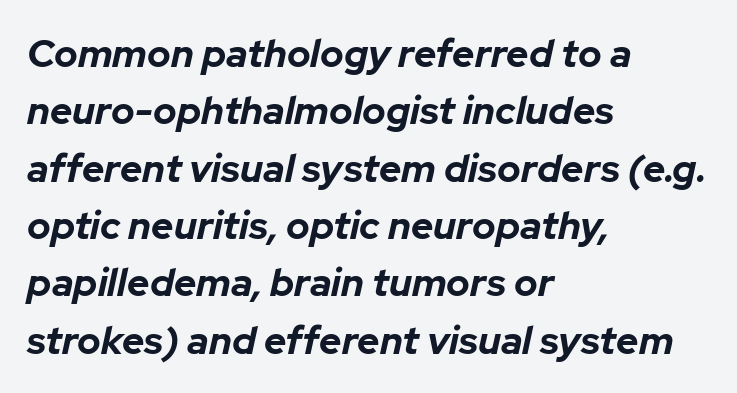
Every character sits at an angle, as italics do. Honestly, the row spacing looks completely unremarkable. The rendering keeps characters at their native spacing. Emphasis by weight is at full strength: bold. The compositor pushed each line to the left boundary.
